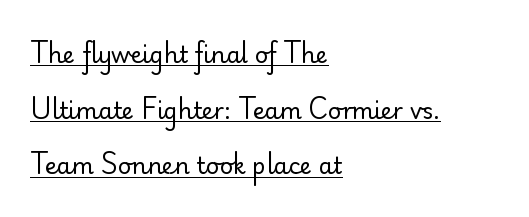
Q: Is the text bold? A: No.
Q: Is the text italic (slanted)? A: No, it is upright.
Q: Is the text underlined? A: Yes.
Q: How is the paragraph aligned? A: Left-aligned.
Q: Is the spacing between letters normal or unusually wide? A: Normal.
Q: Is the spacing between lines tight, normal or loose? A: Loose.
